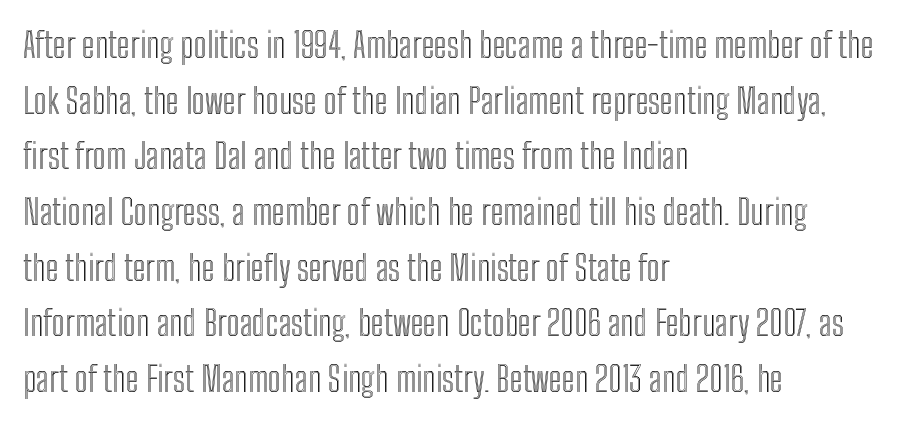
The letters advance in unequal steps, a hallmark of proportional type. Anything drawn beneath the words? Only blank space. The compositor pushed each line to the left boundary. Is the letter spacing exaggerated? No — it looks like the ordinary default.
